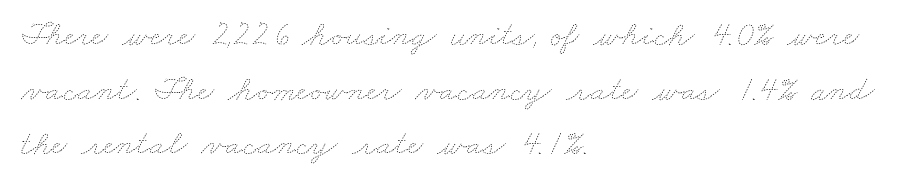
Heaviness? Minimal to ordinary, like unemphasized prose. Type without underlining. Think of a printed novel: that variable character pitch is what you see here. Regular leading.
